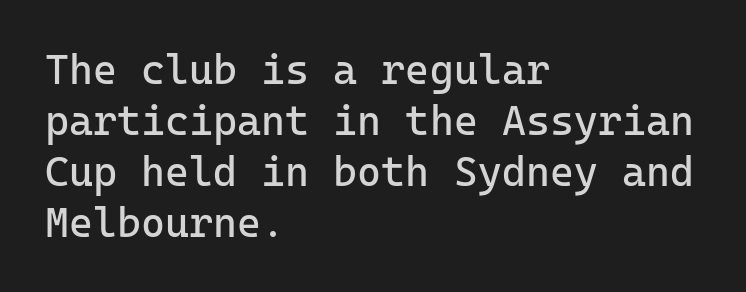
Stroke thickness stays within the range of a standard reading face or lighter. Observe the absence of serifs on each vertical stroke in this sample. Descender tails drop into unmarked territory. Notice how the passage keeps a crisp vertical edge on the left only. Posture: upright roman.
